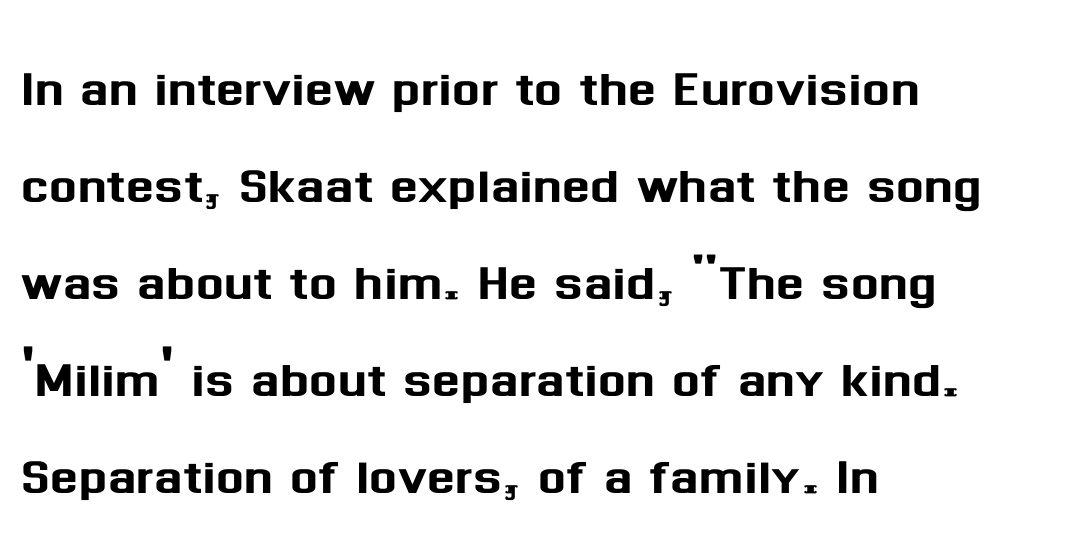
The image shows 66 px sans-serif type, upright; set left-aligned, normal line spacing (1.47x), normal letter spacing, not underlined; medium stroke contrast and a medium x-height.
